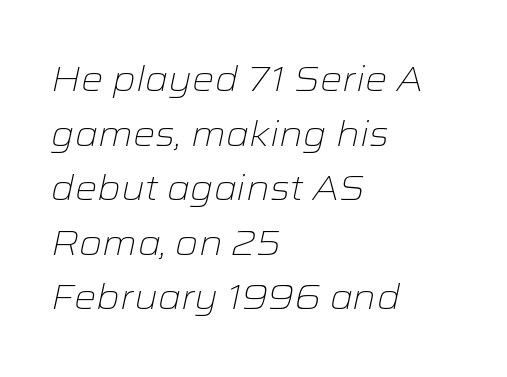
The rows are spaced the way most documents space them. Caption: standard tracking, unaltered. Character widths vary here, with narrow letters taking less room than wide ones. Caption: multi-line text, flush left, ragged right.
